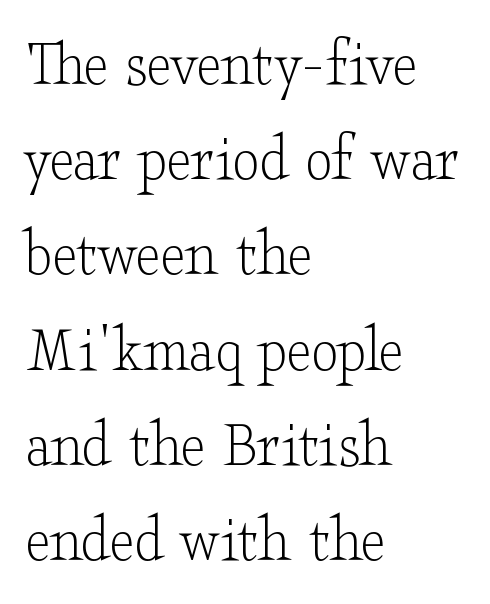
Q: Is the text bold? A: No.
Q: Is the text italic (slanted)? A: No, it is upright.
Q: Is the typeface a serif or a sans-serif typeface? A: Serif.
Q: Is the text underlined? A: No.
Q: How is the paragraph aligned? A: Left-aligned.
Q: Is the spacing between letters normal or unusually wide? A: Normal.
Q: Is the spacing between lines tight, normal or loose? A: Normal.
Q: Width (condensed, normal, or wide)? A: Wide.
Q: Stroke contrast? A: Low.
Q: x-height? A: Small.
Q: Monospaced? A: No.
